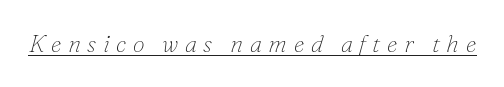
The image shows 24 px text type, italic (leaning right); set unusually wide letter spacing (+0.27 em), underlined.
